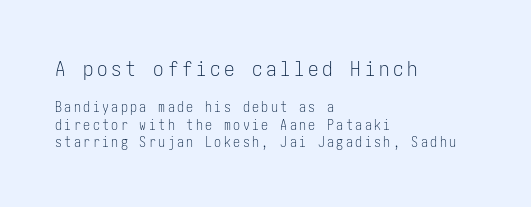
The image shows 21 px text type, upright; set left-aligned, normal line spacing (1.25x), not underlined; the first (top) block is 1.5x larger.
